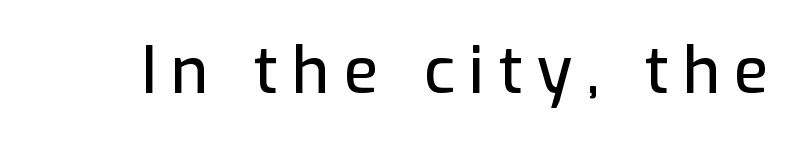
{"serif": "no", "italic": "no", "width": "normal", "stroke_contrast": "low", "x_height": "medium", "monospaced": "no", "underline": "no", "letter_spacing": "wide", "letter_spacing_em": 0.22, "glyph_px": 64}
